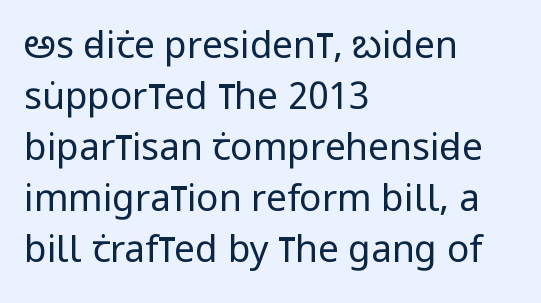
{"serif": "no", "italic": "no", "bold": "no", "weight": "regular", "width": "condensed", "stroke_contrast": "low", "x_height": "large", "monospaced": "no", "underline": "no", "align": "left", "line_spacing": "normal", "line_spacing_ratio": 1.38, "letter_spacing": "normal", "letter_spacing_em": 0.0, "glyph_px": 37}
